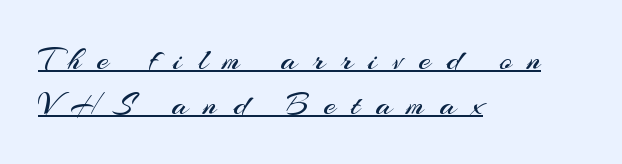
The image shows 33 px regular-weight sans-serif type; set left-aligned, normal line spacing (1.37x), unusually wide letter spacing (+0.48 em), underlined; medium stroke contrast and a small x-height.
